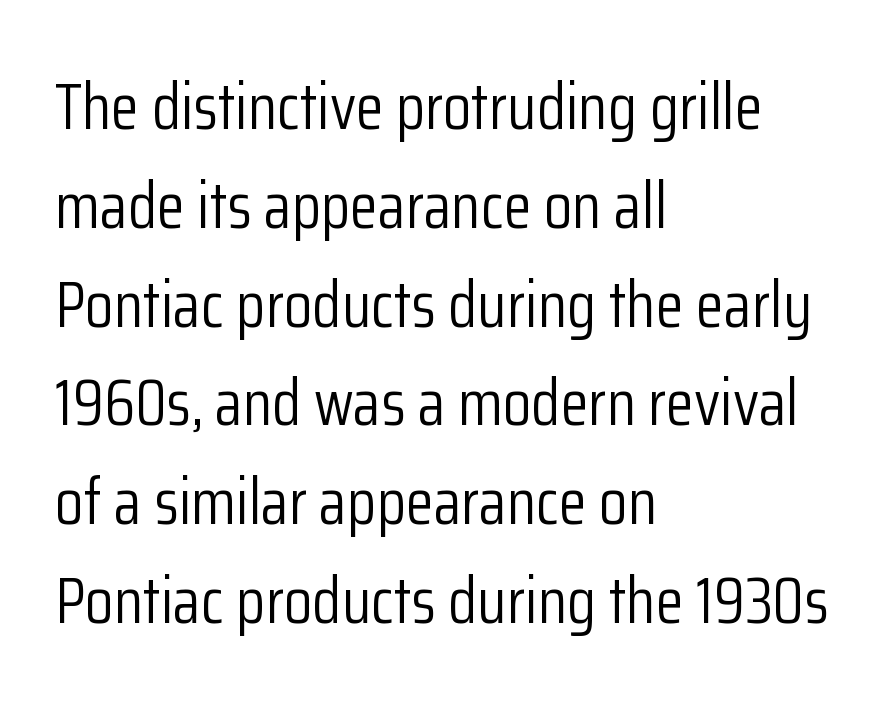
Just letters on the line, the space beneath them empty. Notice how descenders clear the ascenders below comfortably — that's standard leading. This sample uses an upright cut, with every glyph sitting square on the baseline. All the whitespace from short lines collects on the right.
